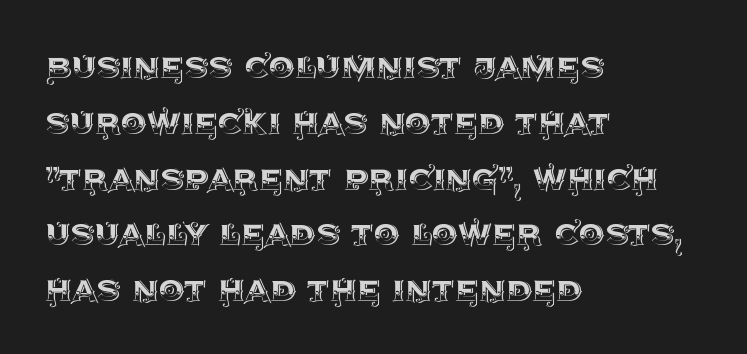
Visually the block forms a straight wall on the left and a jagged coastline on the right. Is there any slant? The stems are plumb. Whoever set this chose a conventional vertical rhythm. Do the characters align in a grid? No, the font is proportional. These lines keep a tight, regular rhythm from letter to letter. Descenders hang freely into open space.
